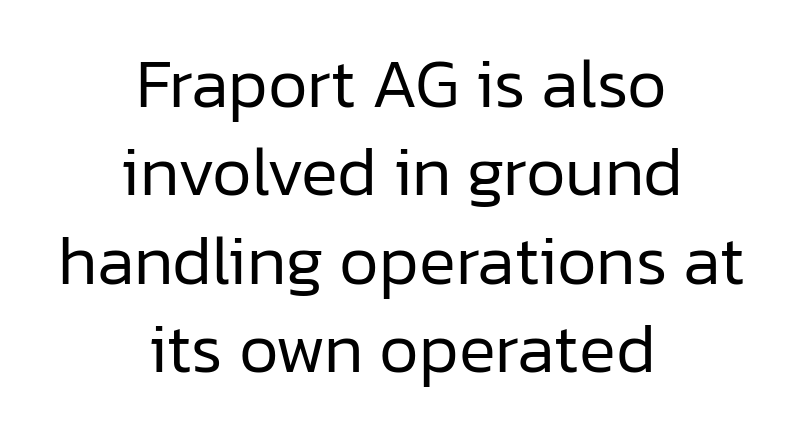
Q: Is the text bold? A: No.
Q: Is the text italic (slanted)? A: No, it is upright.
Q: Is the typeface a serif or a sans-serif typeface? A: Sans-serif.
Q: Is the text underlined? A: No.
Q: How is the paragraph aligned? A: Centered.
Q: Is the spacing between letters normal or unusually wide? A: Normal.
Q: Is the spacing between lines tight, normal or loose? A: Normal.
Q: Width (condensed, normal, or wide)? A: Normal.
Q: Stroke contrast? A: Low.
Q: x-height? A: Medium.
Q: Monospaced? A: No.
